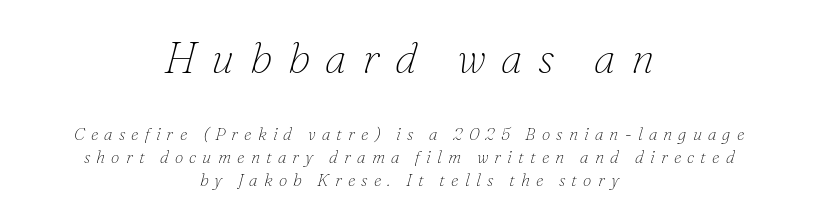
The image shows 43 px thin serif type, italic (leaning right); set centered, normal line spacing (1.36x), unusually wide letter spacing (+0.36 em), not underlined; the first (top) block is 2.53x larger; low stroke contrast and a small x-height.
